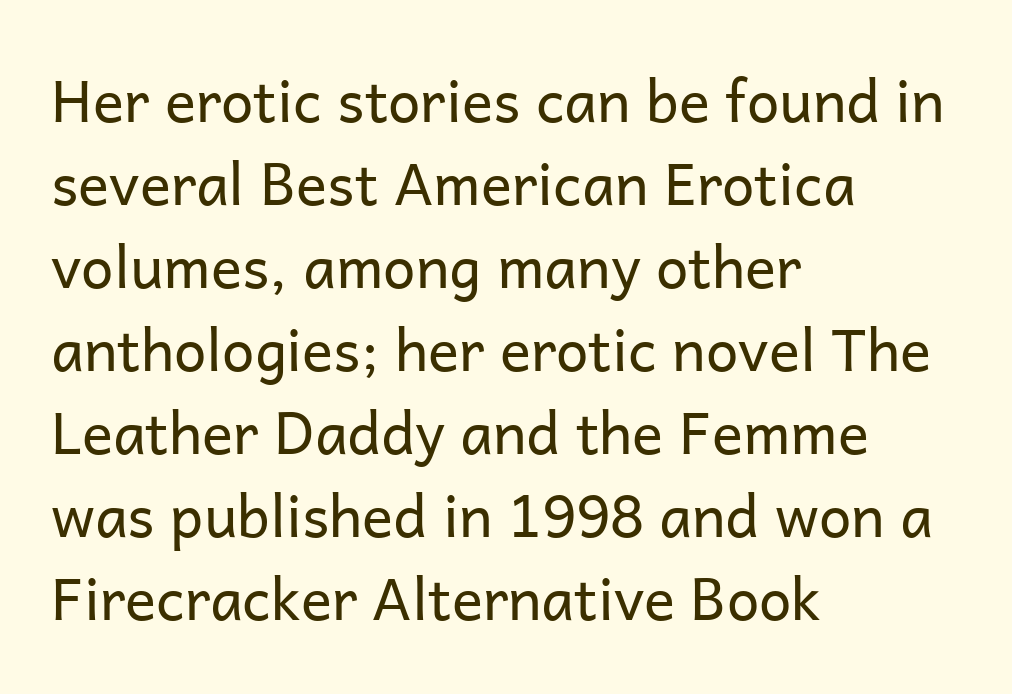
Q: Is the text bold? A: No.
Q: Is the text italic (slanted)? A: No, it is upright.
Q: Is the typeface a serif or a sans-serif typeface? A: Sans-serif.
Q: Is the text underlined? A: No.
Q: How is the paragraph aligned? A: Left-aligned.
Q: Is the spacing between letters normal or unusually wide? A: Normal.
Q: Is the spacing between lines tight, normal or loose? A: Normal.
Q: Width (condensed, normal, or wide)? A: Normal.
Q: Stroke contrast? A: Low.
Q: x-height? A: Medium.
Q: Monospaced? A: No.
